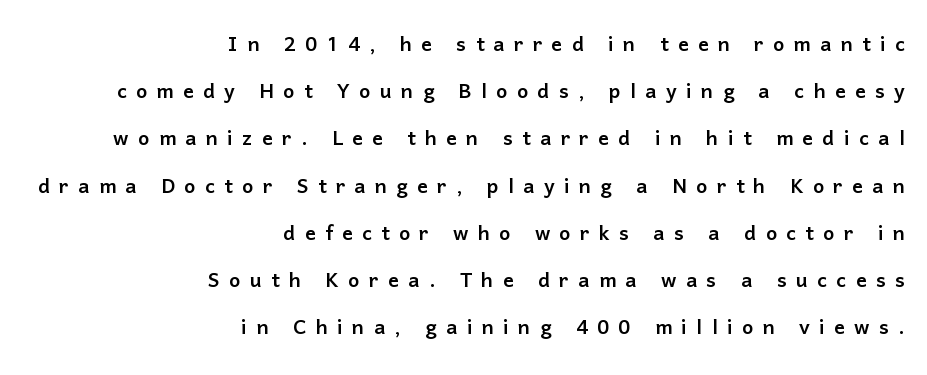
Q: Is the text italic (slanted)? A: No, it is upright.
Q: Is the text underlined? A: No.
Q: How is the paragraph aligned? A: Right-aligned.
Q: Is the spacing between letters normal or unusually wide? A: Unusually wide.
